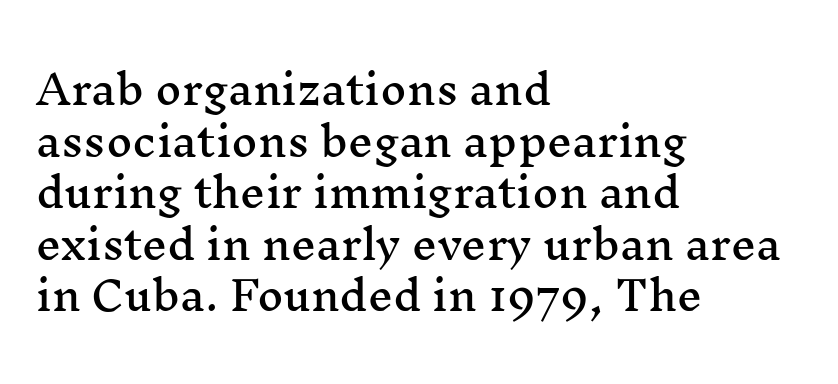
{"serif": "yes", "italic": "no", "width": "wide", "stroke_contrast": "medium", "x_height": "medium", "monospaced": "no", "underline": "no", "align": "left", "line_spacing": "normal", "line_spacing_ratio": 1.29, "letter_spacing": "normal", "letter_spacing_em": 0.0, "glyph_px": 40}
